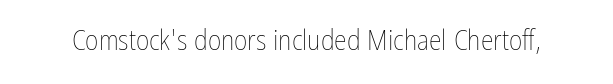
Q: Is the text bold? A: No.
Q: Is the text italic (slanted)? A: No, it is upright.
Q: Is the text underlined? A: No.
Q: Is the spacing between letters normal or unusually wide? A: Normal.
Q: Width (condensed, normal, or wide)? A: Condensed.
Q: Stroke contrast? A: Low.
Q: x-height? A: Medium.
Q: Monospaced? A: No.
